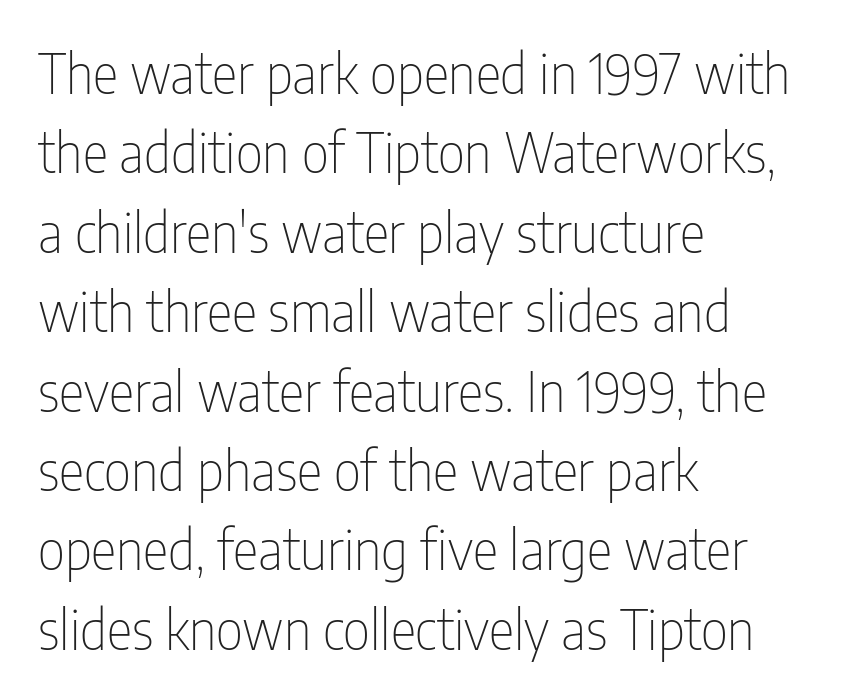
Q: Is the text bold? A: No.
Q: Is the text italic (slanted)? A: No, it is upright.
Q: Is the typeface a serif or a sans-serif typeface? A: Sans-serif.
Q: Is the text underlined? A: No.
Q: How is the paragraph aligned? A: Left-aligned.
Q: Is the spacing between letters normal or unusually wide? A: Normal.
Q: Is the spacing between lines tight, normal or loose? A: Normal.
Q: Width (condensed, normal, or wide)? A: Condensed.
Q: Stroke contrast? A: Low.
Q: x-height? A: Medium.
Q: Monospaced? A: No.
